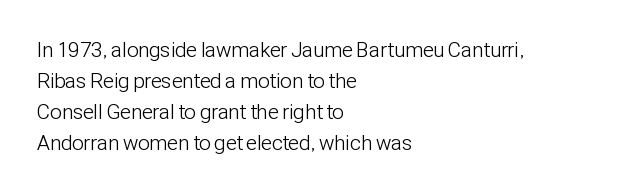
No chunkiness to these letters — they're not bold. The area under the type is left untouched. This rendering uses left alignment, leaving the right contour irregular. The font's upright variant was chosen for this text. Compared with typical body copy, the letter spacing here is the same.
